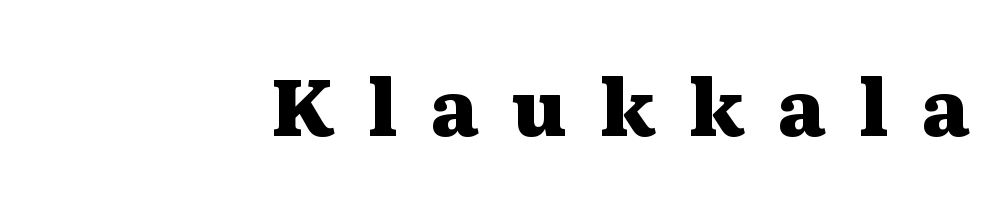
Q: Is the text bold? A: Yes.
Q: Is the text italic (slanted)? A: No, it is upright.
Q: Is the typeface a serif or a sans-serif typeface? A: Serif.
Q: Is the text underlined? A: No.
Q: Is the spacing between letters normal or unusually wide? A: Unusually wide.
Q: Width (condensed, normal, or wide)? A: Wide.
Q: Stroke contrast? A: Medium.
Q: x-height? A: Medium.
Q: Monospaced? A: No.
